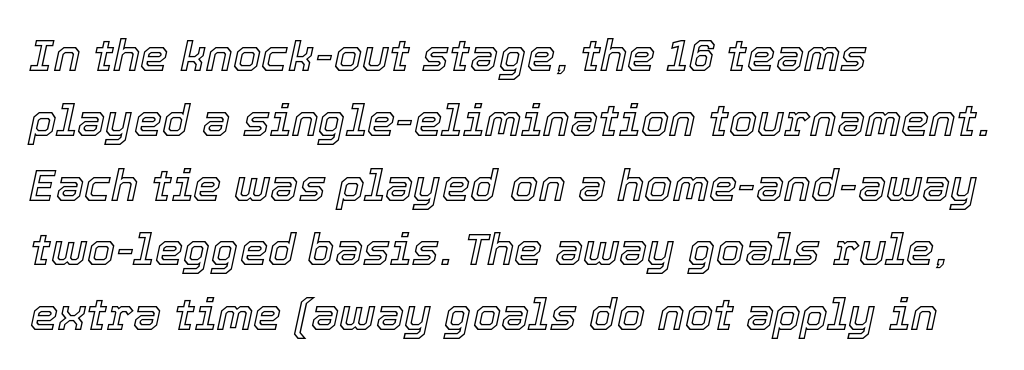
Q: Is the text italic (slanted)? A: Yes, it leans right by about 12 degrees.
Q: Is the text underlined? A: No.
Q: How is the paragraph aligned? A: Left-aligned.
Q: Is the spacing between letters normal or unusually wide? A: Normal.
Q: Is the spacing between lines tight, normal or loose? A: Normal.
Q: Width (condensed, normal, or wide)? A: Normal.
Q: x-height? A: Medium.
Q: Monospaced? A: No.
